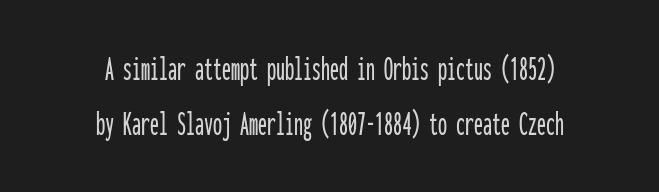
Q: Is the text italic (slanted)? A: No, it is upright.
Q: Is the typeface a serif or a sans-serif typeface? A: Sans-serif.
Q: Is the text underlined? A: No.
Q: How is the paragraph aligned? A: Centered.
Q: Is the spacing between letters normal or unusually wide? A: Normal.
Q: Is the spacing between lines tight, normal or loose? A: Normal.
Q: Width (condensed, normal, or wide)? A: Condensed.
Q: Stroke contrast? A: Low.
Q: x-height? A: Medium.
Q: Monospaced? A: Yes.
